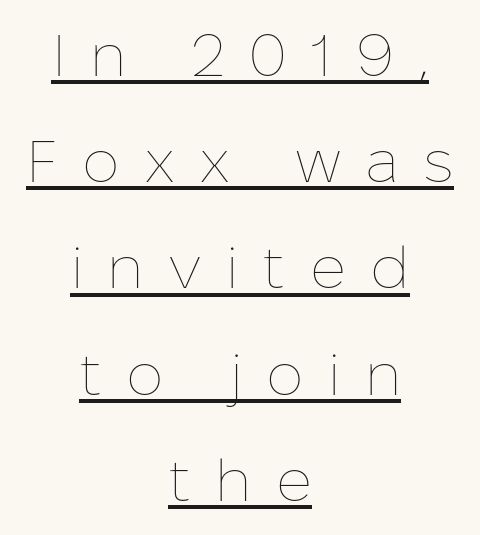
{"italic": "no", "bold": "no", "weight": "thin", "width": "normal", "stroke_contrast": "low", "x_height": "medium", "monospaced": "no", "underline": "yes", "align": "center", "line_spacing_ratio": 1.8, "letter_spacing": "wide", "letter_spacing_em": 0.41, "glyph_px": 59}
